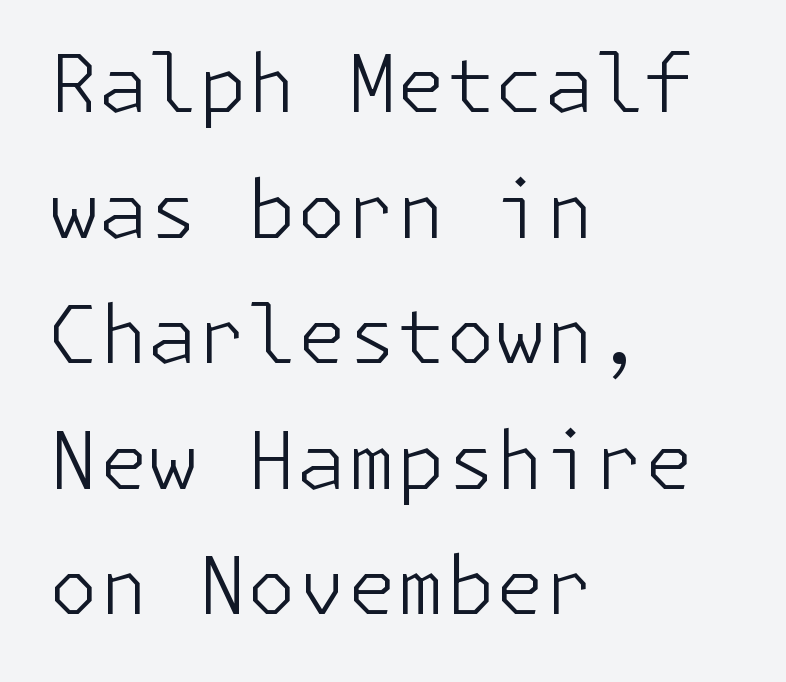
{"serif": "no", "italic": "no", "bold": "no", "weight": "light", "width": "normal", "stroke_contrast": "low", "x_height": "medium", "underline": "no", "align": "left", "line_spacing": "normal", "line_spacing_ratio": 1.57, "letter_spacing": "normal", "letter_spacing_em": 0.0, "glyph_px": 80}
